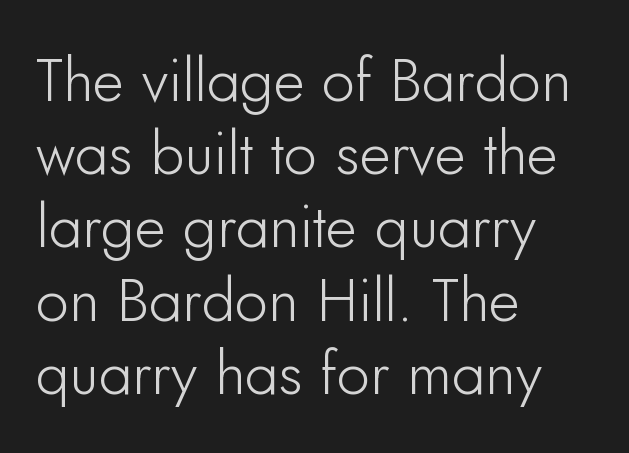
{"serif": "no", "italic": "no", "width": "normal", "stroke_contrast": "low", "x_height": "small", "monospaced": "no", "underline": "no", "align": "left", "line_spacing_ratio": 1.22, "letter_spacing": "normal", "letter_spacing_em": 0.0, "glyph_px": 60}
